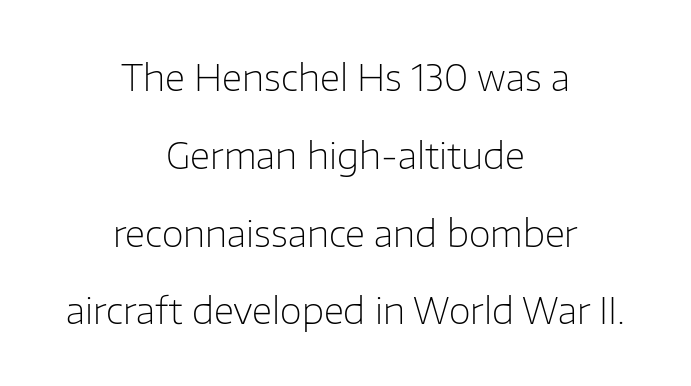
The image shows 36 px light sans-serif type, upright; set centered, loose line spacing (2.16x), normal letter spacing, not underlined; low stroke contrast and a medium x-height.
